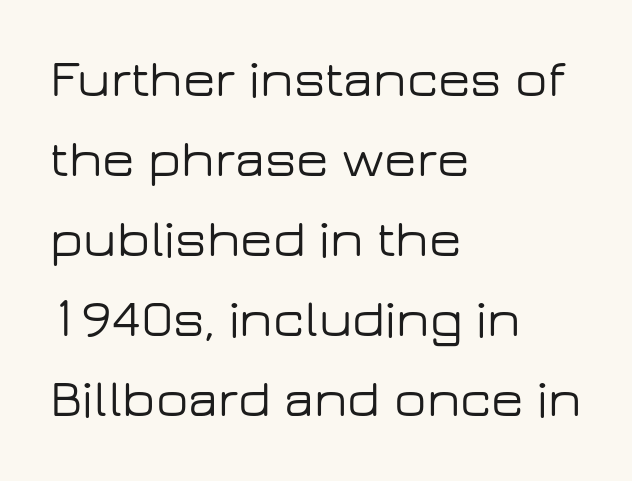
The paragraph has a hard left edge and a soft right edge. The passage shown is typed in a proportional face where columns would drift. The glyphs in this specimen are sans serif. The area under the type is left untouched.
